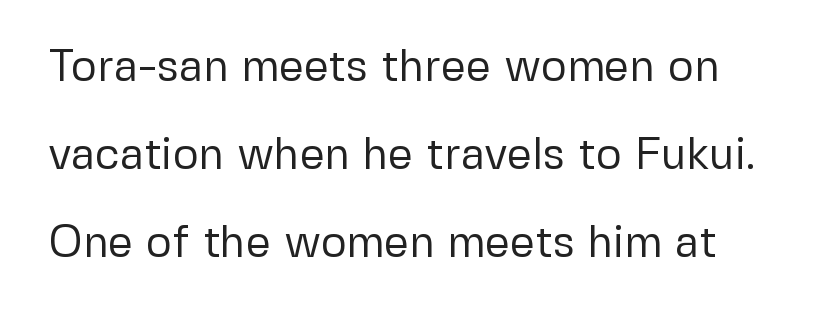
The image shows 44 px regular-weight sans-serif type, upright; set loose line spacing (2.0x), normal letter spacing, not underlined; low stroke contrast and a medium x-height.
